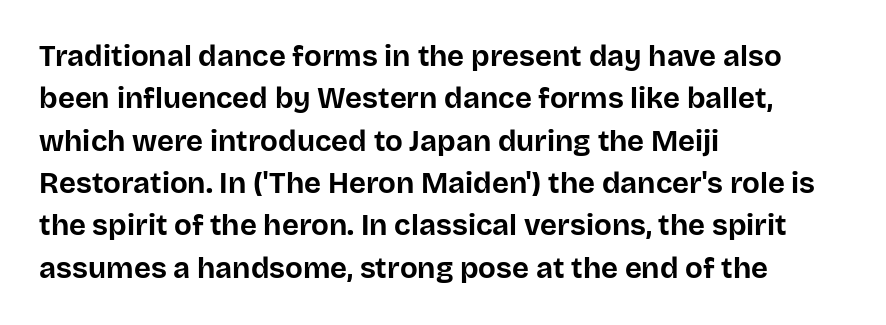
The image shows 29 px bold sans-serif type, upright; set left-aligned, normal line spacing (1.46x), normal letter spacing, not underlined; low stroke contrast and a large x-height.
